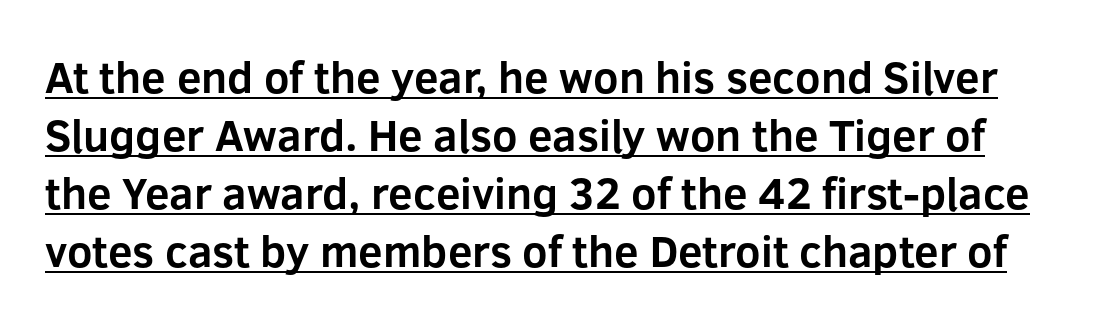
{"serif": "no", "italic": "no", "bold": "yes", "weight": "bold", "width": "normal", "stroke_contrast": "low", "x_height": "medium", "monospaced": "no", "underline": "yes", "line_spacing": "normal", "line_spacing_ratio": 1.32, "letter_spacing": "normal", "letter_spacing_em": 0.0, "glyph_px": 44}
